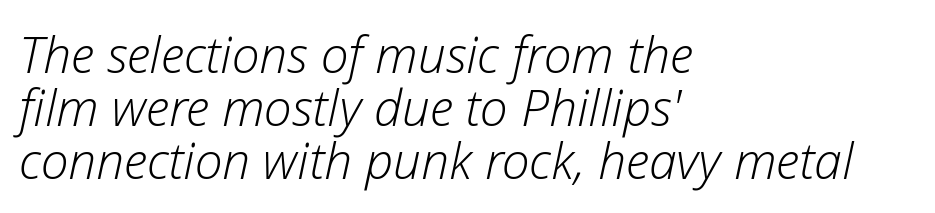
The passage is arranged the way most books set body copy — flush left. A clean baseline with only descenders dipping below it. Varying glyph widths throughout — classic text-font behaviour. Horizontal bands of white between lines are thin slivers.
